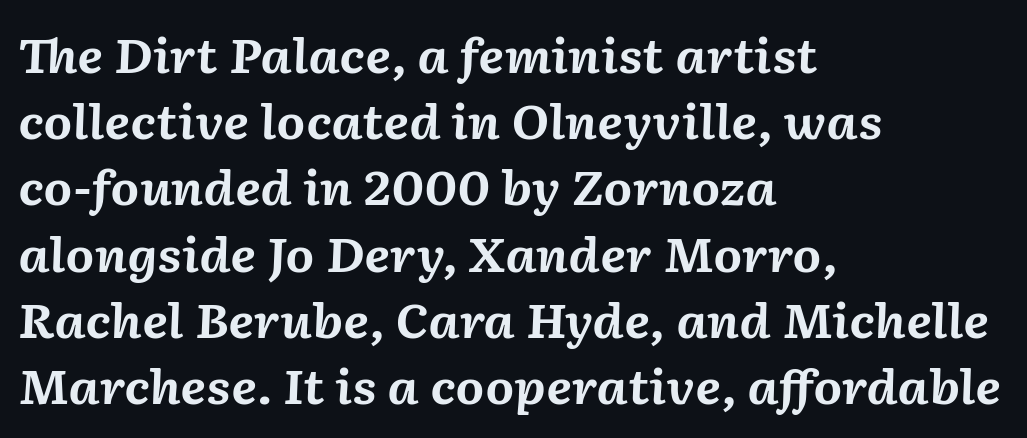
Q: Is the text bold? A: Yes.
Q: Is the text italic (slanted)? A: Yes, it leans right by about 2 degrees.
Q: Is the text underlined? A: No.
Q: How is the paragraph aligned? A: Left-aligned.
Q: Is the spacing between letters normal or unusually wide? A: Normal.
Q: Is the spacing between lines tight, normal or loose? A: Normal.
Q: Width (condensed, normal, or wide)? A: Normal.
Q: Stroke contrast? A: Medium.
Q: x-height? A: Medium.
Q: Monospaced? A: No.
